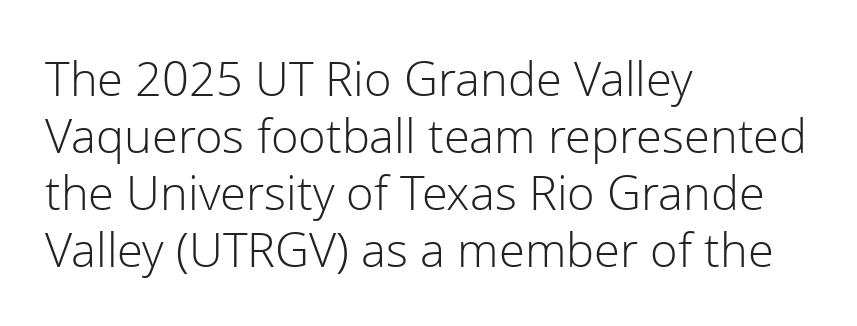
{"serif": "no", "italic": "no", "bold": "no", "weight": "light", "width": "normal", "x_height": "medium", "monospaced": "no", "underline": "no", "align": "left", "line_spacing_ratio": 1.21, "letter_spacing": "normal", "letter_spacing_em": 0.0, "glyph_px": 47}
